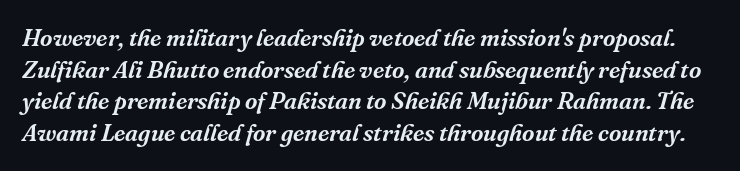
{"italic": "yes", "lean": "right", "slant_degrees": 16, "underline": "no", "line_spacing": "normal", "line_spacing_ratio": 1.32, "letter_spacing": "normal", "letter_spacing_em": 0.0, "glyph_px": 24}
